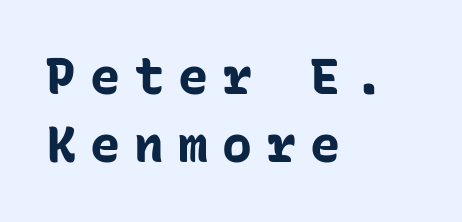
The image shows 50 px bold sans-serif type, upright, monospaced; set left-aligned, normal line spacing (1.37x), unusually wide letter spacing (+0.28 em), not underlined; low stroke contrast and a medium x-height.
